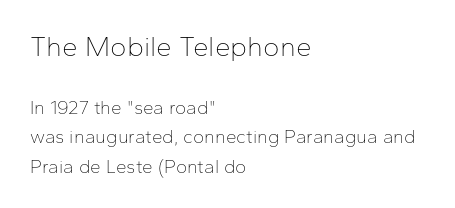
You can tell it's not italic because the verticals are truly vertical. Normally led — the rows are evenly, conventionally spaced. The rendering uses natural spacing where letterforms have individual widths. The passage is arranged the way most books set body copy — flush left.
